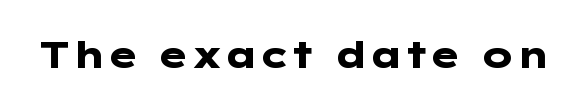
Letters rest on an invisible, unmarked baseline. Plenty of ink on the page — the face is bold. Nope, not italic — everything's standing straight. The passage shown is typeset with a sans-serif family. Honestly, the letter spacing is just normal — you wouldn't notice it.
